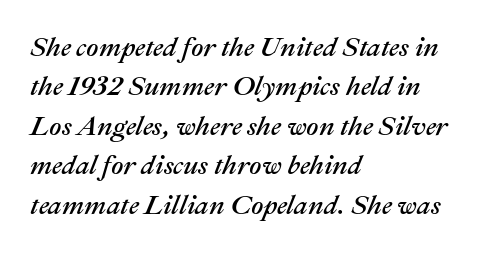
{"italic": "yes", "lean": "right", "slant_degrees": 22, "underline": "no", "align": "left", "line_spacing": "normal", "line_spacing_ratio": 1.46, "letter_spacing": "normal", "letter_spacing_em": 0.0, "glyph_px": 27}
